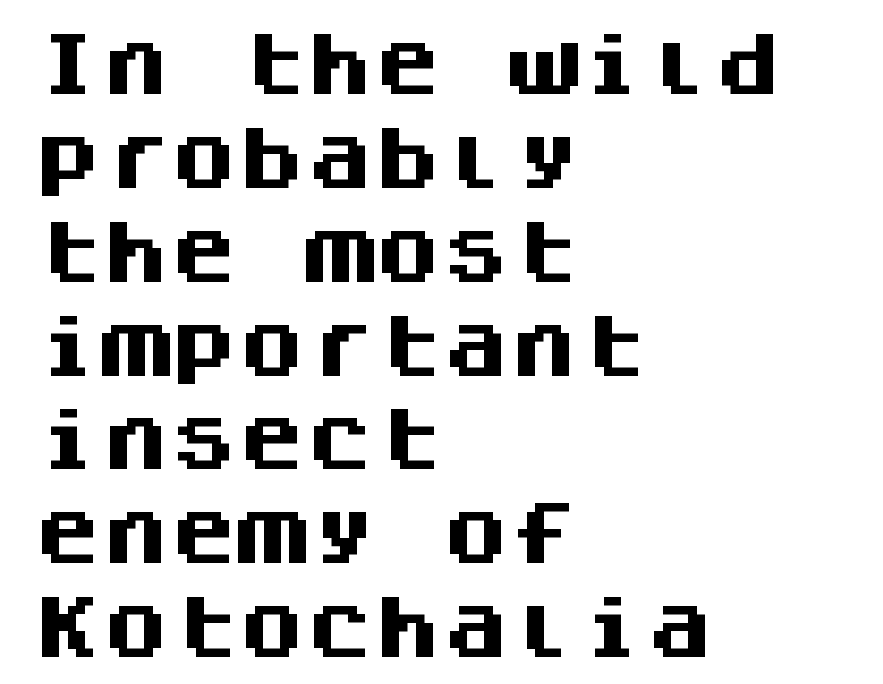
The image shows 68 px heavy sans-serif type, upright, monospaced; set left-aligned, normal line spacing (1.38x), normal letter spacing, not underlined; medium stroke contrast and a large x-height.
